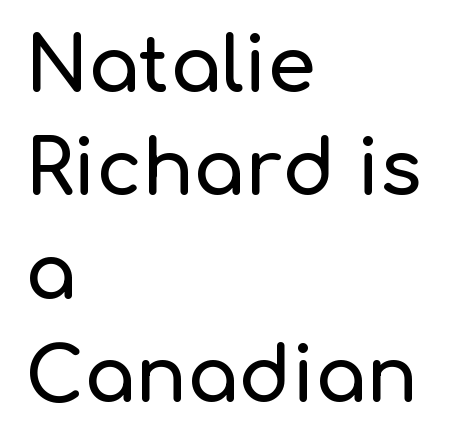
Lines of text with bare space underneath. These lines are rendered in a variable-pitch font. Look at the bottom of the vertical strokes: they stop flat, with no serifs. The font's upright variant was chosen for this text. You could call the tracking neutral — neither tight nor loose.
